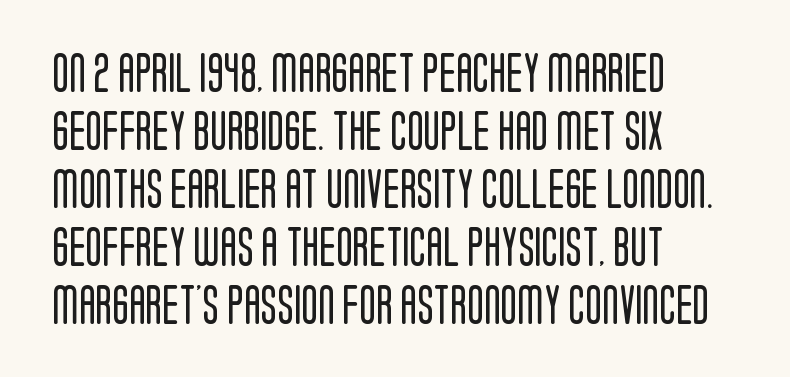
Underline: absent. Think of a printed novel: that variable character pitch is what you see here. Whoever set this chose a conventional vertical rhythm. Bold? No — there's no thickening of the strokes.
